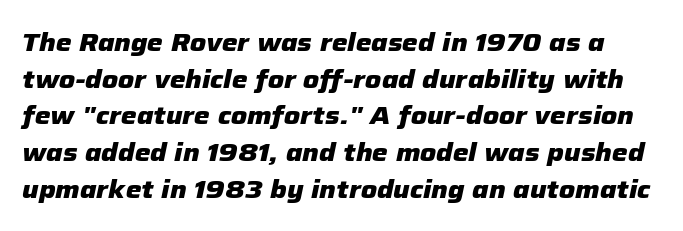
{"italic": "yes", "lean": "right", "slant_degrees": 12, "bold": "yes", "underline": "no", "line_spacing": "normal", "line_spacing_ratio": 1.47, "letter_spacing": "normal", "letter_spacing_em": 0.0, "glyph_px": 25}
